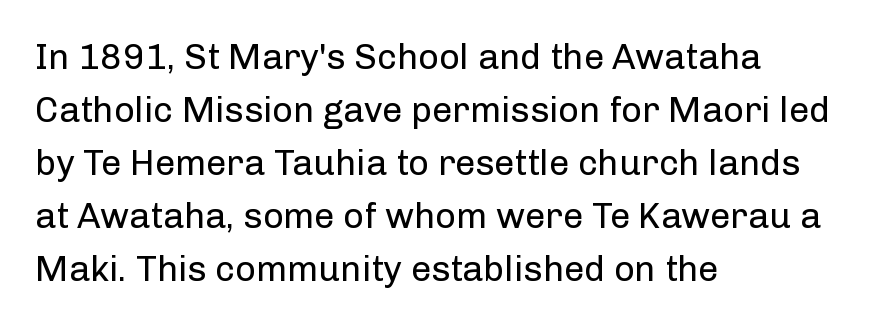
{"serif": "no", "italic": "no", "bold": "no", "weight": "regular", "width": "normal", "stroke_contrast": "low", "x_height": "medium", "monospaced": "no", "underline": "no", "align": "left", "line_spacing": "normal", "line_spacing_ratio": 1.47, "letter_spacing": "normal", "letter_spacing_em": 0.0, "glyph_px": 36}
